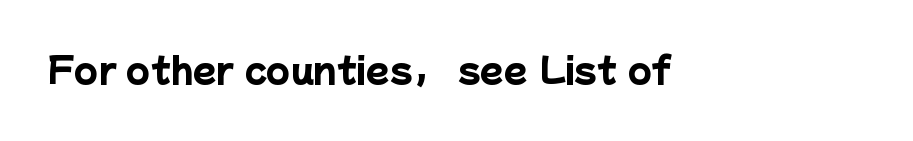
{"serif": "no", "bold": "yes", "weight": "heavy", "width": "normal", "stroke_contrast": "low", "x_height": "medium", "monospaced": "no", "underline": "no", "letter_spacing": "normal", "letter_spacing_em": 0.0, "glyph_px": 34}
